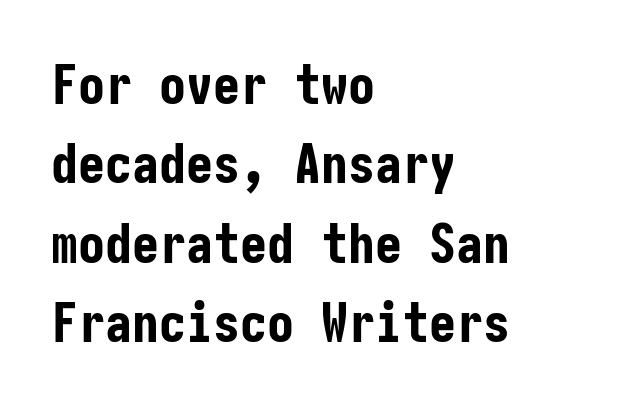
{"serif": "no", "italic": "no", "bold": "yes", "weight": "bold", "width": "condensed", "stroke_contrast": "low", "x_height": "medium", "underline": "no", "align": "left", "line_spacing": "normal", "line_spacing_ratio": 1.47, "letter_spacing": "normal", "letter_spacing_em": 0.0, "glyph_px": 54}
